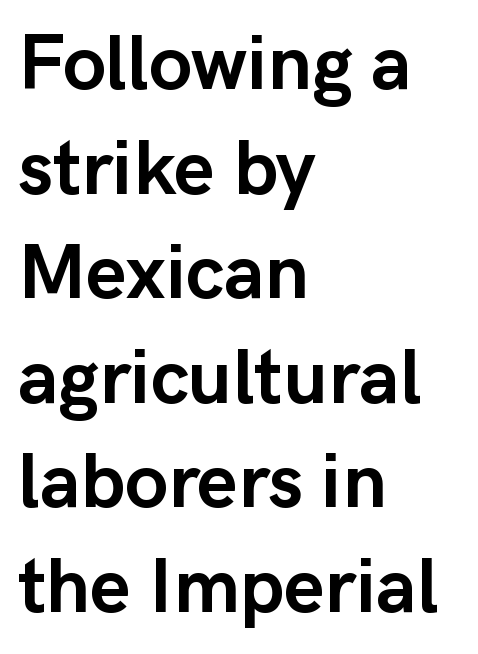
The image shows 78 px semibold sans-serif type, upright; set left-aligned, normal line spacing (1.34x), normal letter spacing, not underlined; low stroke contrast and a medium x-height.
